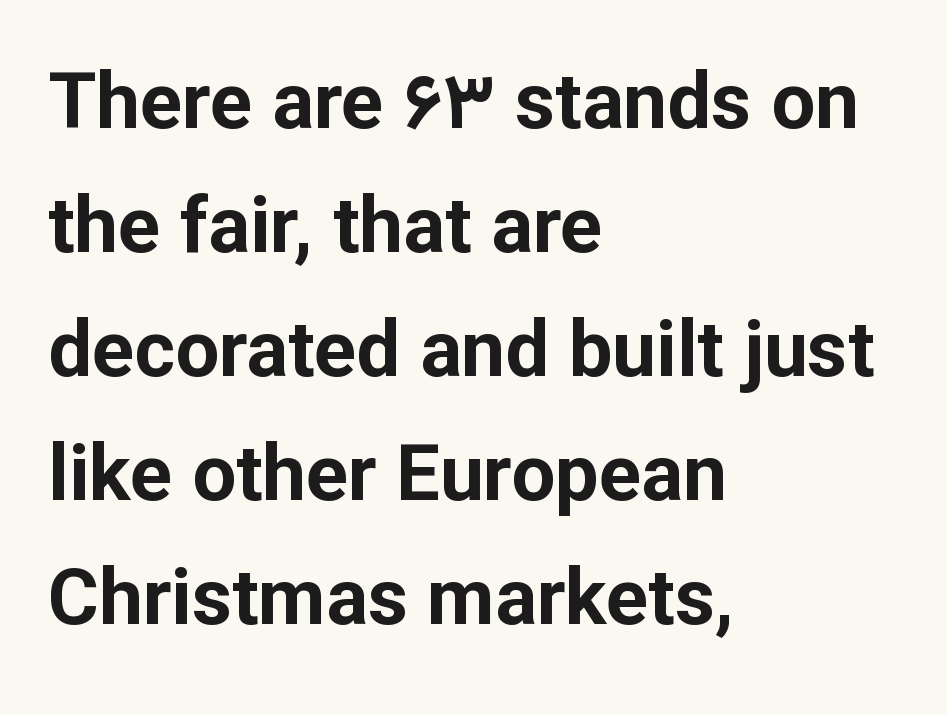
Style check: upright. The font family rendered here belongs to the sans-serif group. The rendering keeps characters at their native spacing. The specimen omits any rule beneath the text block's lines. Typeset ragged right — the left edge is the straight one.
